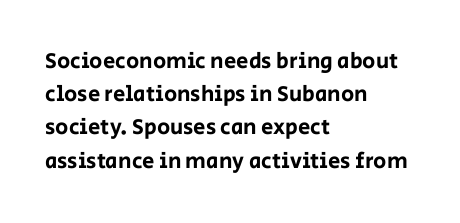
These lines keep a tight, regular rhythm from letter to letter. Vertical spacing — default. No word sits above an underline. The setting favours the left margin, as ordinary paragraphs usually do. The font's upright variant was chosen for this text.
